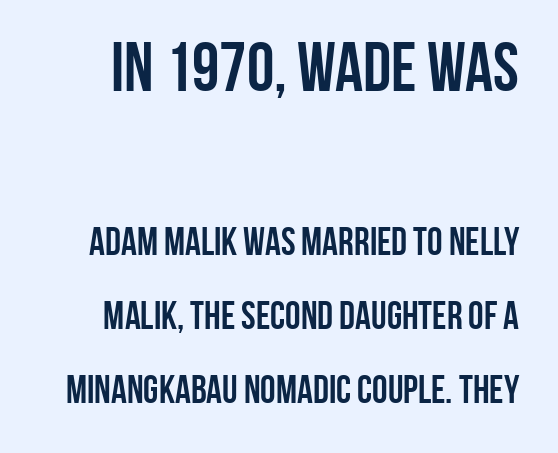
The image shows 69 px semibold, condensed sans-serif type, upright; set loose line spacing (1.9x), normal letter spacing, not underlined; the first (top) block is 1.77x larger; low stroke contrast and a large x-height.
